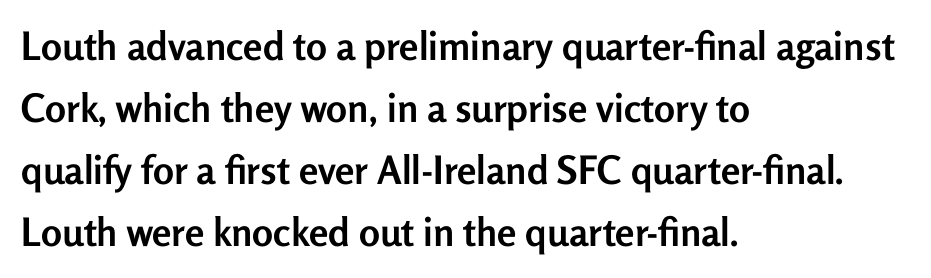
Q: Is the text bold? A: Yes.
Q: Is the text italic (slanted)? A: No, it is upright.
Q: Is the typeface a serif or a sans-serif typeface? A: Sans-serif.
Q: Is the text underlined? A: No.
Q: How is the paragraph aligned? A: Left-aligned.
Q: Is the spacing between letters normal or unusually wide? A: Normal.
Q: Is the spacing between lines tight, normal or loose? A: Normal.
Q: Width (condensed, normal, or wide)? A: Normal.
Q: Stroke contrast? A: Low.
Q: x-height? A: Medium.
Q: Monospaced? A: No.
